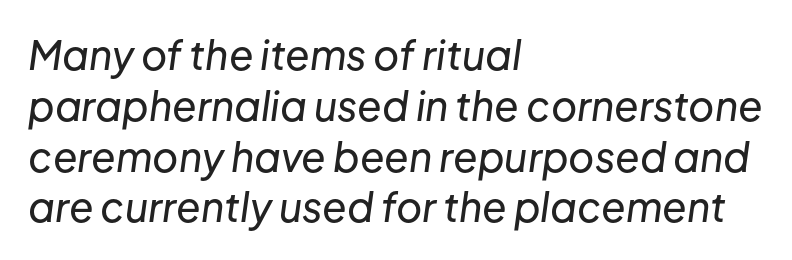
The image shows 40 px text type, italic (leaning right); set left-aligned, normal line spacing (1.27x), normal letter spacing, not underlined; low stroke contrast and a medium x-height.
